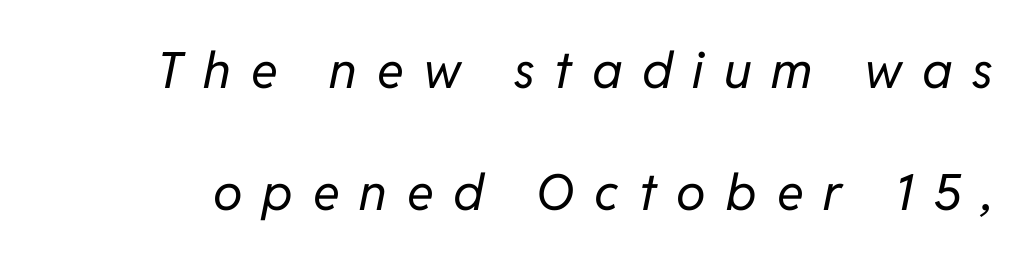
The image shows 50 px regular-weight type, italic (leaning right); set loose line spacing (2.45x), unusually wide letter spacing (+0.4 em), not underlined; low stroke contrast and a medium x-height.
